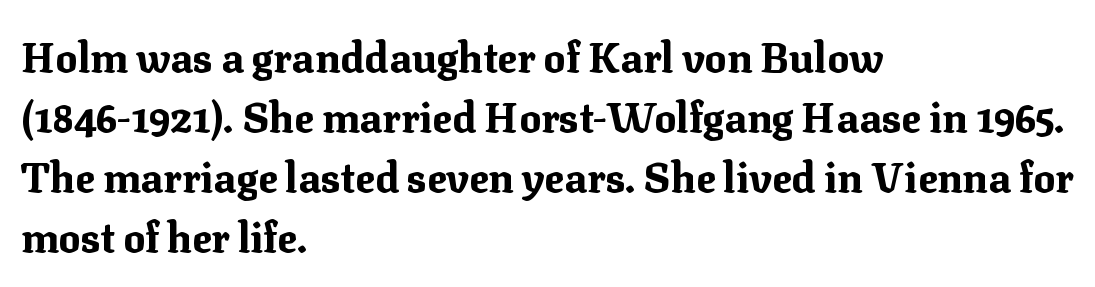
Q: Is the text bold? A: Yes.
Q: Is the text italic (slanted)? A: No, it is upright.
Q: Is the typeface a serif or a sans-serif typeface? A: Serif.
Q: Is the text underlined? A: No.
Q: How is the paragraph aligned? A: Left-aligned.
Q: Is the spacing between letters normal or unusually wide? A: Normal.
Q: Is the spacing between lines tight, normal or loose? A: Normal.
Q: Width (condensed, normal, or wide)? A: Normal.
Q: Stroke contrast? A: Medium.
Q: x-height? A: Medium.
Q: Monospaced? A: No.
